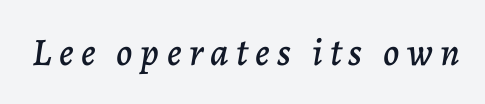
Q: Is the text italic (slanted)? A: Yes, it leans right by about 7 degrees.
Q: Is the text underlined? A: No.
Q: Width (condensed, normal, or wide)? A: Normal.
Q: Stroke contrast? A: Low.
Q: x-height? A: Medium.
Q: Monospaced? A: No.
